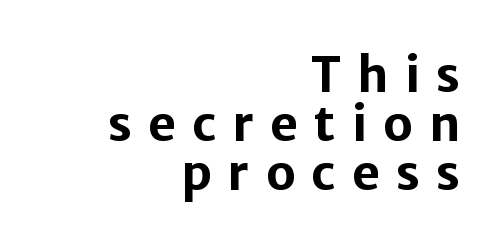
Q: Is the text bold? A: Yes.
Q: Is the text italic (slanted)? A: No, it is upright.
Q: Is the typeface a serif or a sans-serif typeface? A: Sans-serif.
Q: Is the text underlined? A: No.
Q: How is the paragraph aligned? A: Right-aligned.
Q: Is the spacing between letters normal or unusually wide? A: Unusually wide.
Q: Is the spacing between lines tight, normal or loose? A: Tight.
Q: Width (condensed, normal, or wide)? A: Normal.
Q: Stroke contrast? A: Low.
Q: x-height? A: Medium.
Q: Monospaced? A: No.
